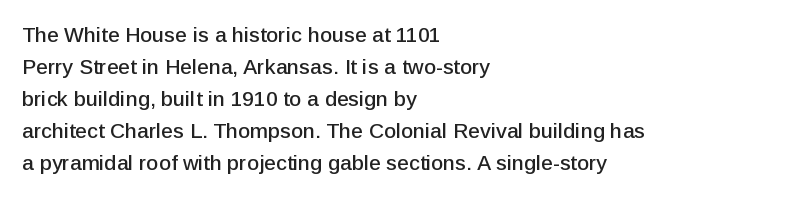
{"italic": "no", "underline": "no", "align": "left", "line_spacing": "normal", "line_spacing_ratio": 1.52, "letter_spacing": "normal", "letter_spacing_em": 0.0, "glyph_px": 21}
